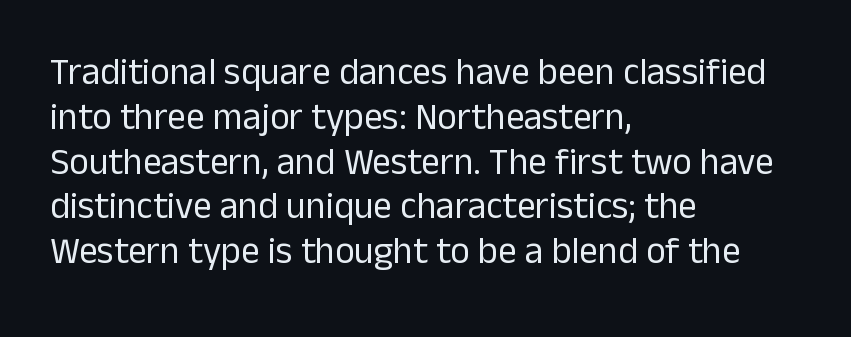
The image shows 37 px regular-weight sans-serif type, upright; set left-aligned, line spacing 1.21x, normal letter spacing, not underlined; low stroke contrast and a medium x-height.
